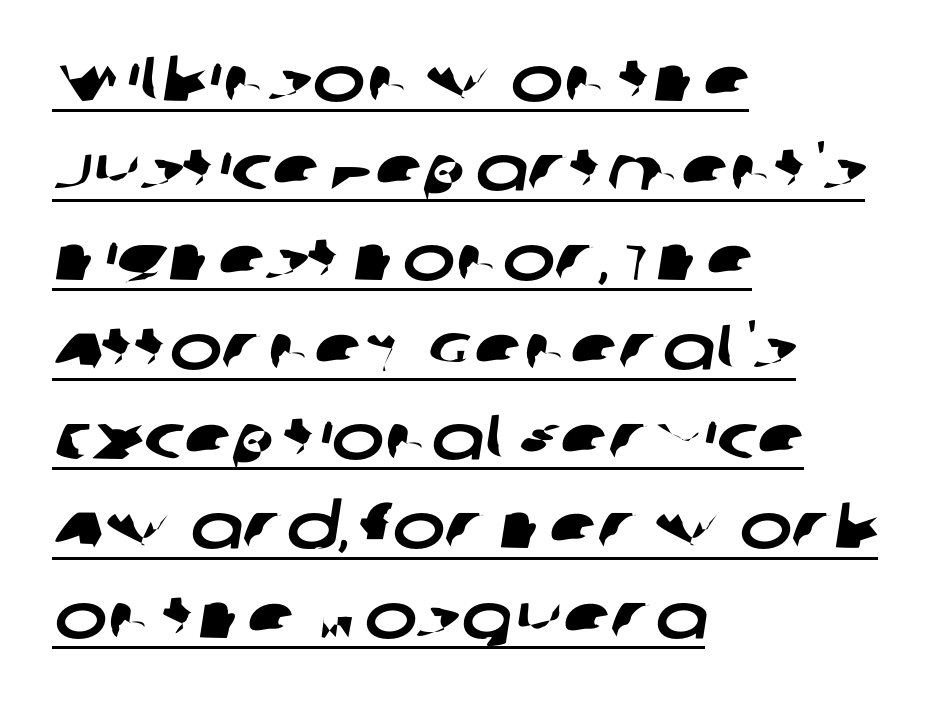
Every word sits above its own underline. These lines are set flush left with a ragged right edge. The typeface chosen for these lines omits serifs. Vertical spacing — default.
